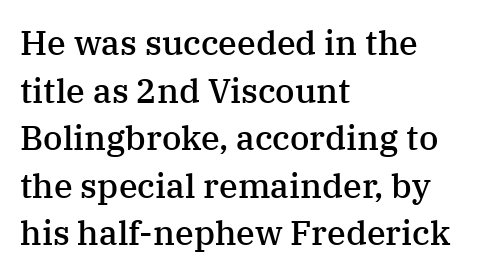
{"serif": "yes", "italic": "no", "bold": "semi", "weight": "semibold", "width": "normal", "stroke_contrast": "medium", "x_height": "medium", "monospaced": "no", "underline": "no", "align": "left", "line_spacing": "normal", "line_spacing_ratio": 1.4, "letter_spacing": "normal", "letter_spacing_em": 0.0, "glyph_px": 34}
